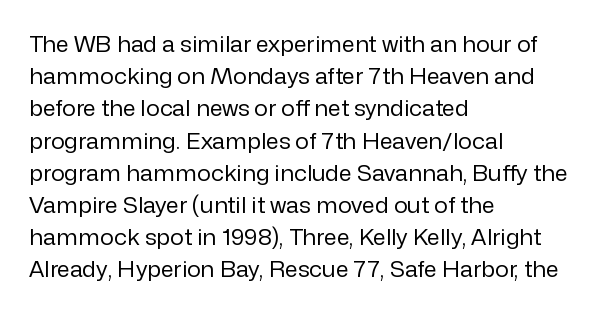
Q: Is the text bold? A: No.
Q: Is the text italic (slanted)? A: No, it is upright.
Q: Is the text underlined? A: No.
Q: How is the paragraph aligned? A: Left-aligned.
Q: Is the spacing between letters normal or unusually wide? A: Normal.
Q: Is the spacing between lines tight, normal or loose? A: Normal.
